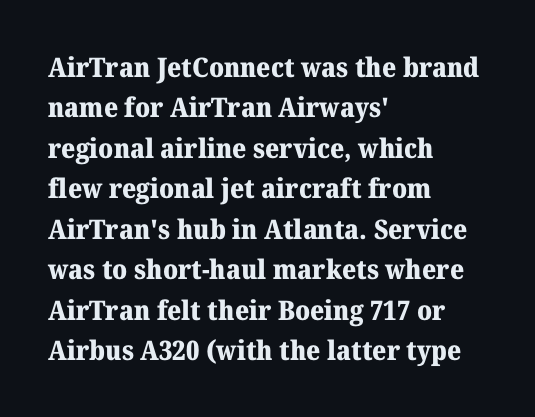
Q: Is the text bold? A: Yes.
Q: Is the text italic (slanted)? A: No, it is upright.
Q: Is the text underlined? A: No.
Q: How is the paragraph aligned? A: Left-aligned.
Q: Is the spacing between letters normal or unusually wide? A: Normal.
Q: Is the spacing between lines tight, normal or loose? A: Normal.
